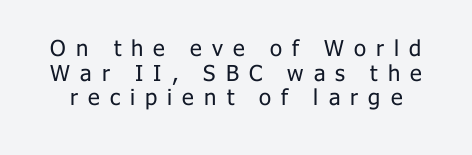
The face looks like a standard text weight, possibly lighter. Leading: reduced. Do the letters lean? They stand straight. Between one letter and the next there's a generous, obvious gap.
